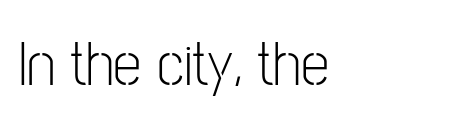
The image shows 64 px light, condensed sans-serif type, upright; set left-aligned, normal letter spacing, not underlined; low stroke contrast and a medium x-height.
